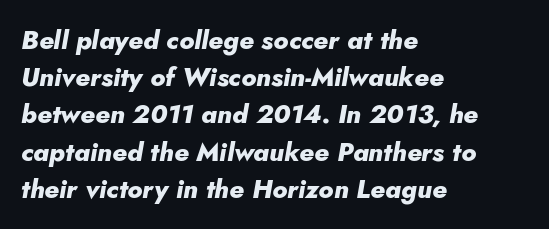
The image shows 26 px bold type, italic (leaning right); set left-aligned, normal line spacing (1.43x), normal letter spacing, not underlined.
